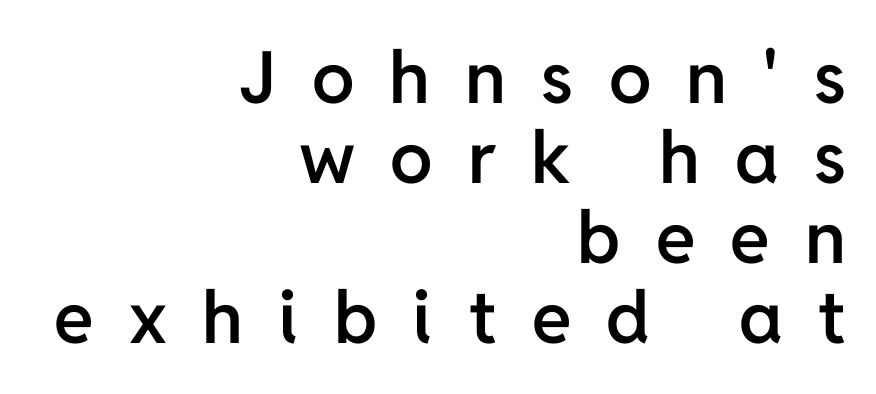
Q: Is the text bold? A: Semi-bold.
Q: Is the text italic (slanted)? A: No, it is upright.
Q: Is the typeface a serif or a sans-serif typeface? A: Sans-serif.
Q: Is the text underlined? A: No.
Q: How is the paragraph aligned? A: Right-aligned.
Q: Is the spacing between letters normal or unusually wide? A: Unusually wide.
Q: Is the spacing between lines tight, normal or loose? A: Tight.
Q: Width (condensed, normal, or wide)? A: Normal.
Q: Stroke contrast? A: Low.
Q: x-height? A: Medium.
Q: Monospaced? A: No.
